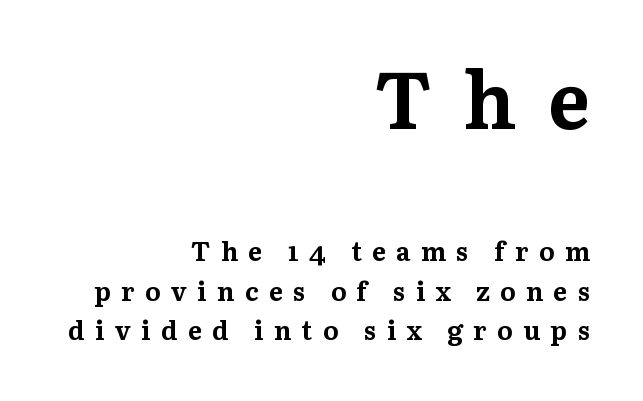
{"serif": "yes", "italic": "no", "bold": "yes", "weight": "bold", "width": "normal", "stroke_contrast": "medium", "x_height": "medium", "monospaced": "no", "underline": "no", "align": "right", "line_spacing": "normal", "line_spacing_ratio": 1.52, "letter_spacing": "wide", "letter_spacing_em": 0.4, "larger_block": "first", "size_ratio": 3.04, "glyph_px": 79}
